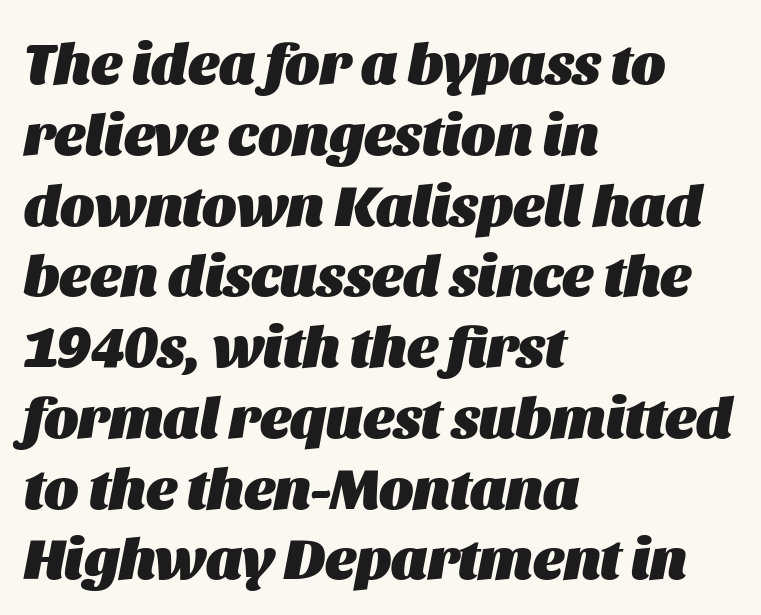
Q: Is the text bold? A: Yes.
Q: Is the text italic (slanted)? A: Yes, it leans right by about 11 degrees.
Q: Is the text underlined? A: No.
Q: How is the paragraph aligned? A: Left-aligned.
Q: Is the spacing between letters normal or unusually wide? A: Normal.
Q: Width (condensed, normal, or wide)? A: Normal.
Q: Stroke contrast? A: Medium.
Q: x-height? A: Large.
Q: Monospaced? A: No.
